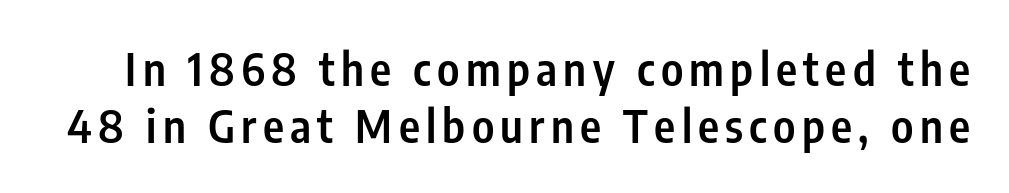
Posture: upright roman. Letterform terminals end flat and unadorned throughout the passage. A typesetter would call this proportional, since set widths differ per character. Type without underlining. Strokes here are thickened, but only to semibold level.
